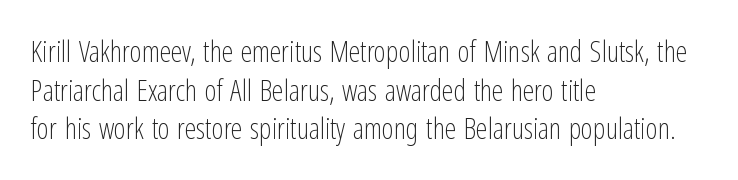
{"serif": "no", "italic": "no", "bold": "no", "weight": "light", "width": "condensed", "stroke_contrast": "low", "x_height": "medium", "monospaced": "no", "underline": "no", "align": "left", "line_spacing": "normal", "line_spacing_ratio": 1.33, "letter_spacing": "normal", "letter_spacing_em": 0.0, "glyph_px": 29}
